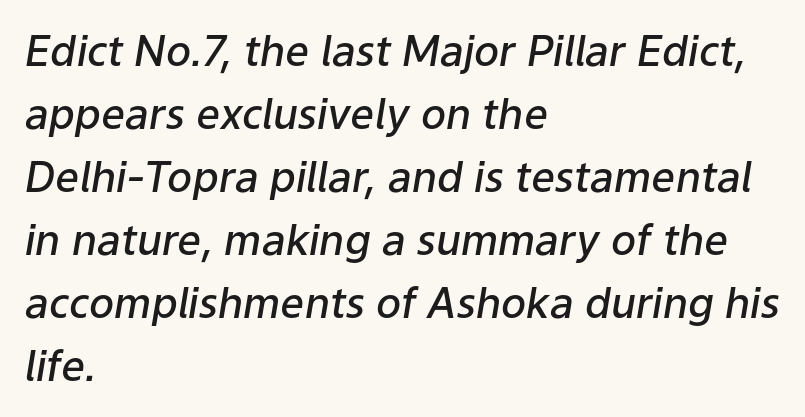
{"italic": "yes", "lean": "right", "slant_degrees": 9, "bold": "semi", "weight": "semibold", "width": "normal", "stroke_contrast": "low", "x_height": "medium", "monospaced": "no", "underline": "no", "align": "left", "line_spacing": "normal", "line_spacing_ratio": 1.5, "letter_spacing": "normal", "letter_spacing_em": 0.0, "glyph_px": 42}
